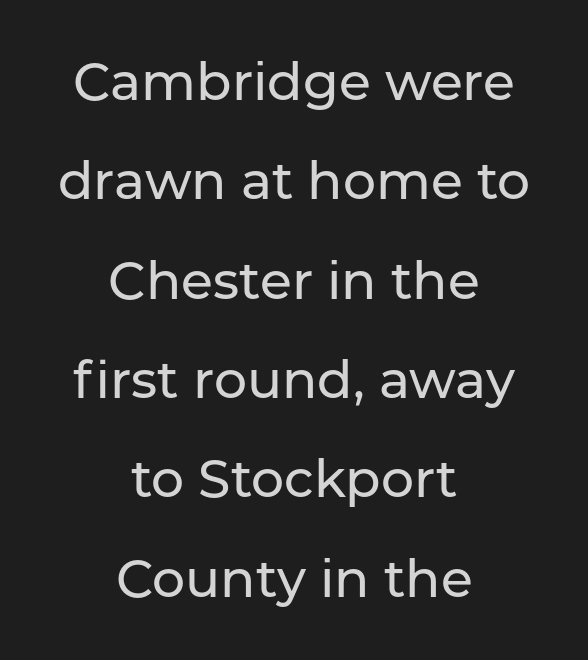
{"serif": "no", "italic": "no", "width": "normal", "stroke_contrast": "low", "x_height": "medium", "monospaced": "no", "underline": "no", "align": "center", "line_spacing": "loose", "line_spacing_ratio": 1.91, "letter_spacing": "normal", "letter_spacing_em": 0.0, "glyph_px": 52}
